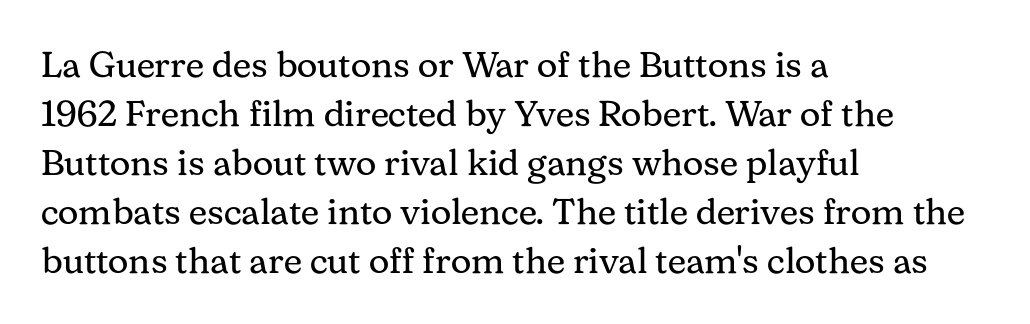
Q: Is the text bold? A: No.
Q: Is the text italic (slanted)? A: No, it is upright.
Q: Is the typeface a serif or a sans-serif typeface? A: Serif.
Q: Is the text underlined? A: No.
Q: How is the paragraph aligned? A: Left-aligned.
Q: Is the spacing between letters normal or unusually wide? A: Normal.
Q: Is the spacing between lines tight, normal or loose? A: Normal.
Q: Width (condensed, normal, or wide)? A: Normal.
Q: Stroke contrast? A: Medium.
Q: x-height? A: Medium.
Q: Monospaced? A: No.
